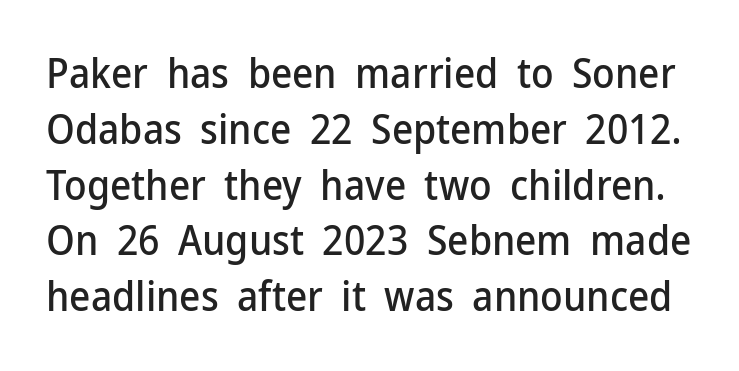
The image shows 41 px sans-serif type, upright; set normal line spacing (1.36x), normal letter spacing, not underlined; low stroke contrast and a medium x-height.
